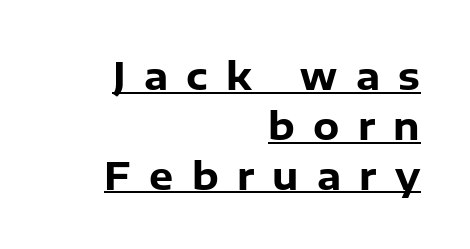
The image shows 38 px heavy sans-serif type, upright; set right-aligned, normal line spacing (1.31x), unusually wide letter spacing (+0.48 em), underlined; low stroke contrast and a medium x-height.
